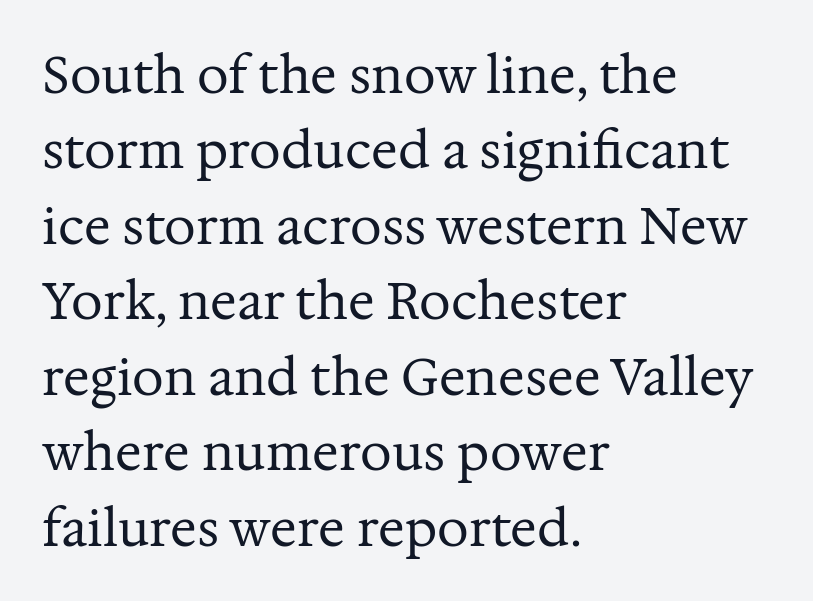
The passage shown is not underscored anywhere. Old-style or modern, the face here clearly has serifs. Quick note: interline space is typical. The letters sit at their default tracking, neither squeezed nor spread.
